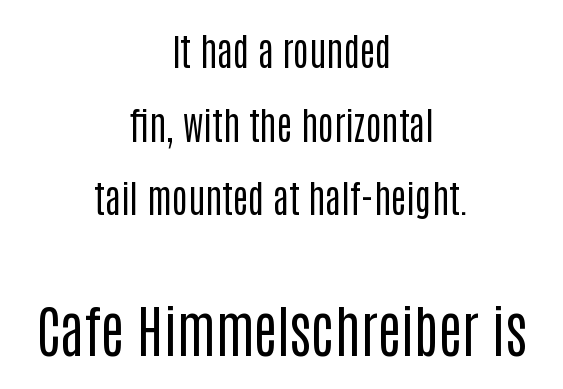
The rendering enlarges the type as you move from the upper chunk to the lower. The strip under each line holds only bare page. Regarding serifs, this sample does without them. Here the designer chose a conventional face with non-uniform glyph widths. Italic: no, the glyphs are upright roman.
